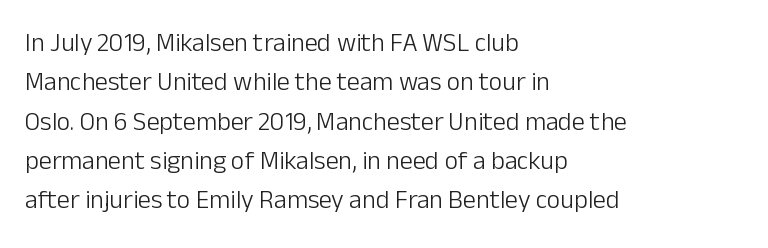
{"italic": "no", "bold": "no", "underline": "no", "align": "left", "line_spacing": "normal", "line_spacing_ratio": 1.51, "letter_spacing": "normal", "letter_spacing_em": 0.0, "glyph_px": 26}
